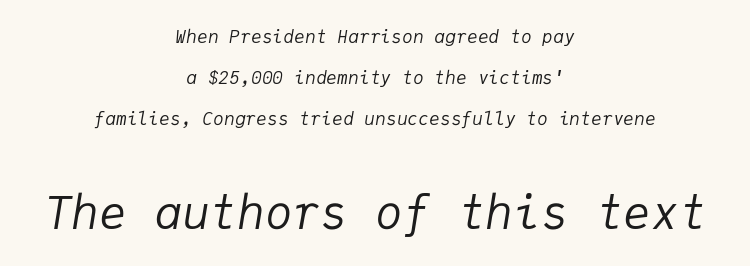
{"italic": "yes", "lean": "right", "slant_degrees": 9, "bold": "no", "weight": "regular", "width": "normal", "stroke_contrast": "low", "x_height": "medium", "monospaced": "yes", "underline": "no", "align": "center", "line_spacing": "loose", "line_spacing_ratio": 2.29, "letter_spacing": "normal", "letter_spacing_em": 0.0, "larger_block": "second", "size_ratio": 2.56, "glyph_px": 46}
